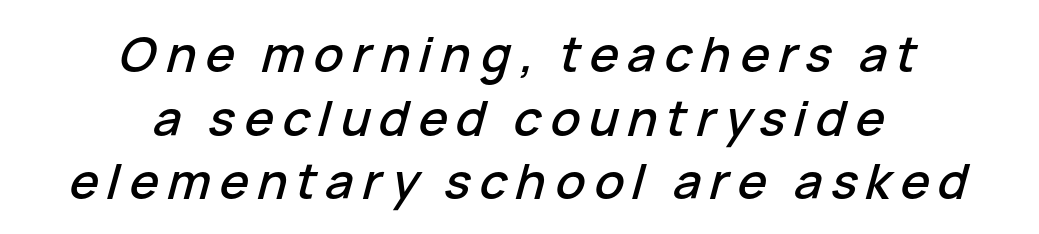
The image shows 49 px text type, italic (leaning right); set centered, normal line spacing (1.3x), not underlined; low stroke contrast and a medium x-height.
